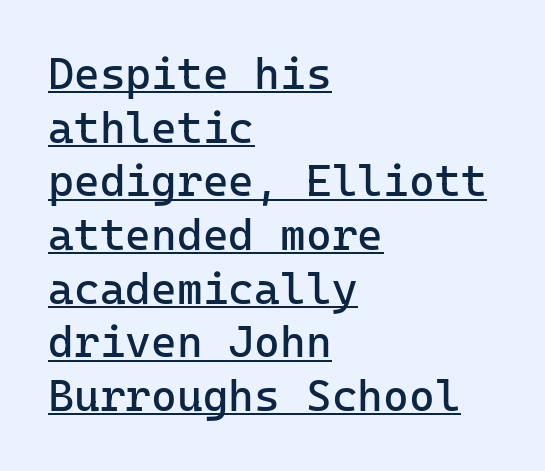
{"serif": "no", "italic": "no", "bold": "no", "weight": "regular", "width": "normal", "stroke_contrast": "low", "x_height": "medium", "underline": "yes", "align": "left", "line_spacing_ratio": 1.22, "letter_spacing": "normal", "letter_spacing_em": 0.0, "glyph_px": 44}
